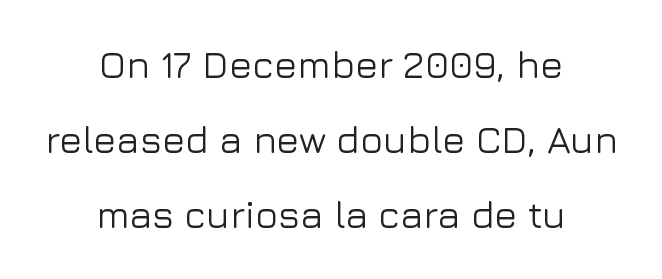
Q: Is the text italic (slanted)? A: No, it is upright.
Q: Is the typeface a serif or a sans-serif typeface? A: Sans-serif.
Q: Is the text underlined? A: No.
Q: How is the paragraph aligned? A: Centered.
Q: Is the spacing between letters normal or unusually wide? A: Normal.
Q: Is the spacing between lines tight, normal or loose? A: Loose.
Q: Width (condensed, normal, or wide)? A: Normal.
Q: Stroke contrast? A: Low.
Q: x-height? A: Medium.
Q: Monospaced? A: No.
